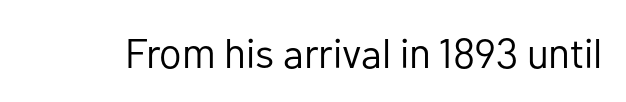
{"serif": "no", "italic": "no", "bold": "no", "weight": "regular", "width": "normal", "stroke_contrast": "low", "x_height": "medium", "monospaced": "no", "underline": "no", "letter_spacing": "normal", "letter_spacing_em": 0.0, "glyph_px": 41}
